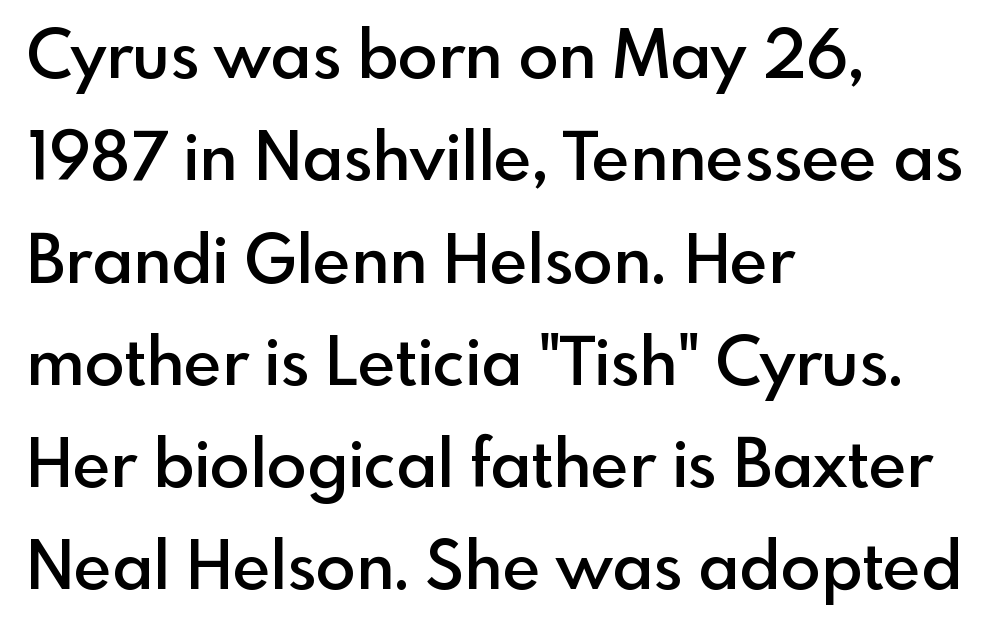
{"serif": "no", "italic": "no", "bold": "semi", "weight": "semibold", "width": "normal", "x_height": "small", "monospaced": "no", "underline": "no", "align": "left", "line_spacing": "normal", "line_spacing_ratio": 1.55, "letter_spacing": "normal", "letter_spacing_em": 0.0, "glyph_px": 66}
